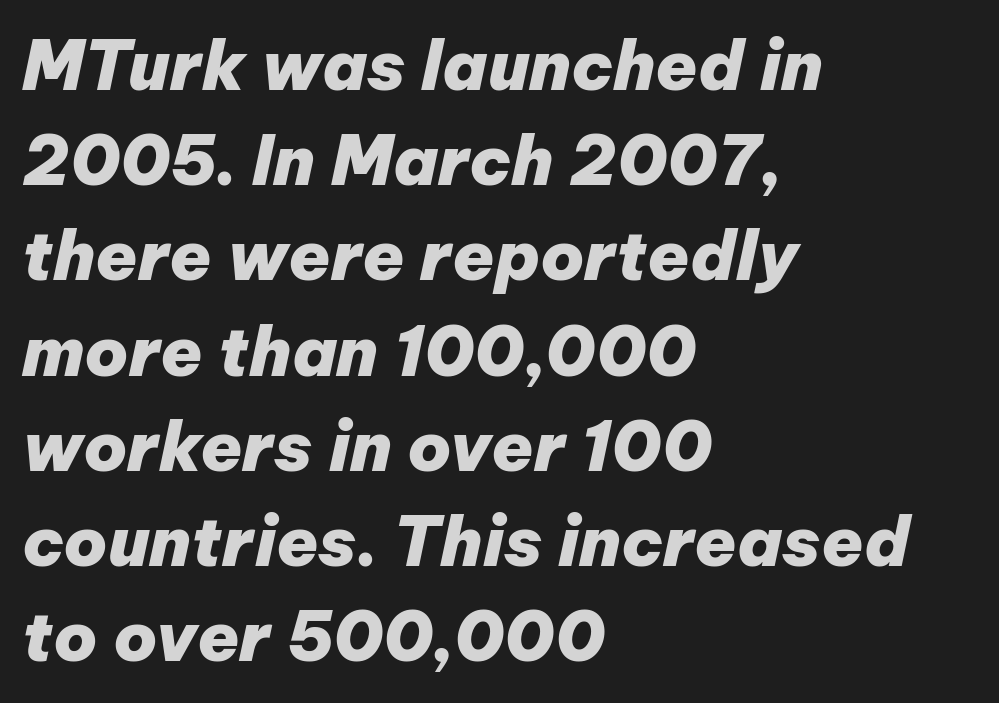
The letters advance in unequal steps, a hallmark of proportional type. Quick note: underline off. Does the weight exceed regular? Yes, all the way to bold. These lines were composed using italics. A typesetter would call this leading conventional body-copy spacing. These lines stack with their left ends in a neat column.
